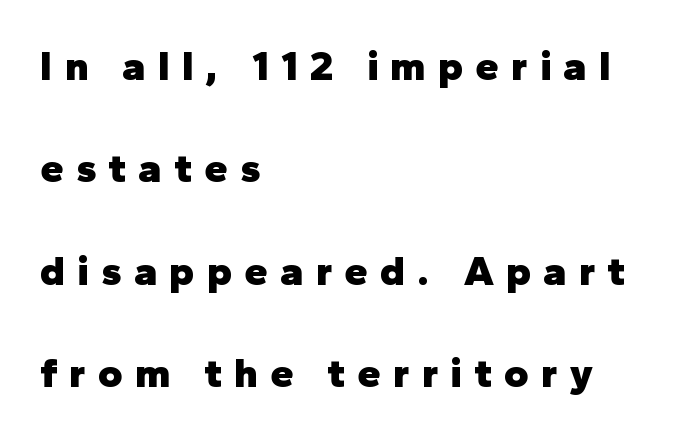
{"serif": "no", "italic": "no", "bold": "yes", "weight": "heavy", "width": "normal", "stroke_contrast": "low", "x_height": "medium", "monospaced": "no", "underline": "no", "align": "left", "line_spacing": "loose", "line_spacing_ratio": 2.44, "letter_spacing": "wide", "letter_spacing_em": 0.29, "glyph_px": 42}
